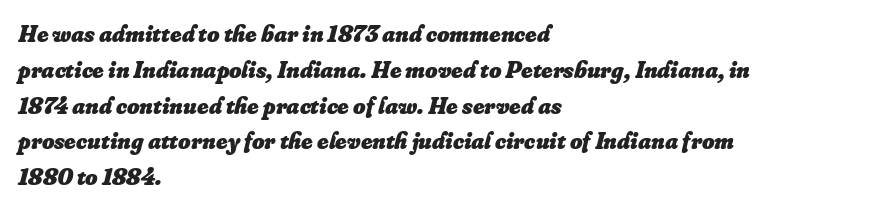
As a designer I'd log this as weight 700, bold. Words float on clear page, feet unadorned. This is oblique type, the kind used for emphasis or titles. Baseline-to-baseline distance is the conventional proportion of letter height. Horizontally, the lines are justified to the leading edge only. Is the letter spacing exaggerated? No — it looks like the ordinary default.
